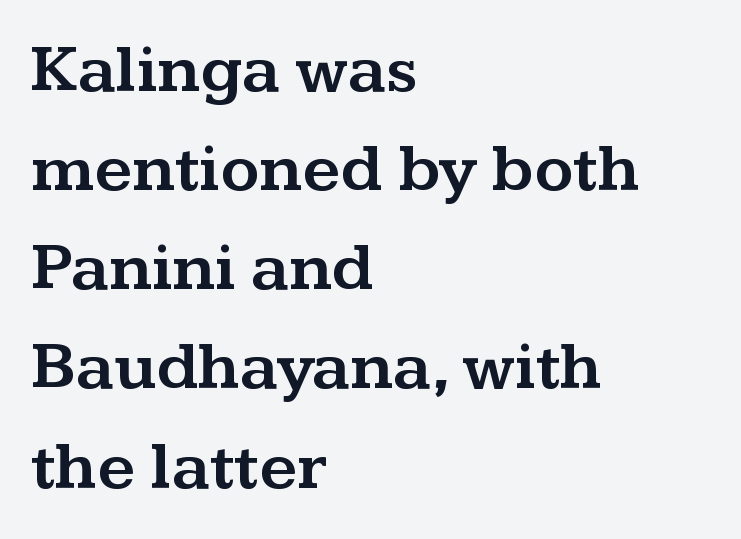
Every row of glyphs begins at an identical x-position on the left. The face used here is proportionally spaced, like ordinary book or web type. The letters carry serifs — small finishing strokes at the ends of their stems. Honestly, there is no underline to notice here at all. Rendered with straight, roman letterforms.
